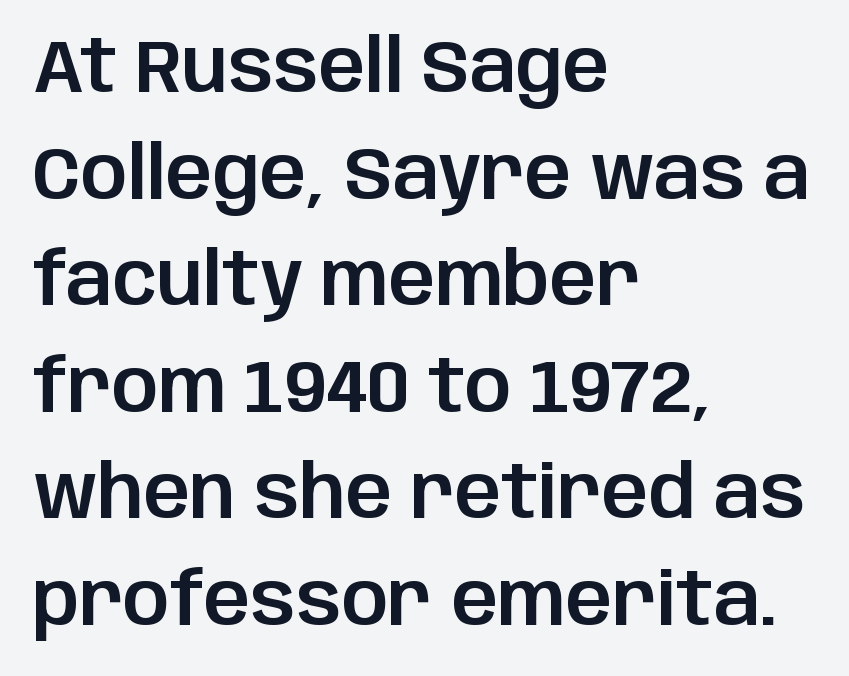
The image shows 73 px sans-serif type, upright; set left-aligned, normal line spacing (1.46x), normal letter spacing, not underlined; low stroke contrast and a large x-height.
